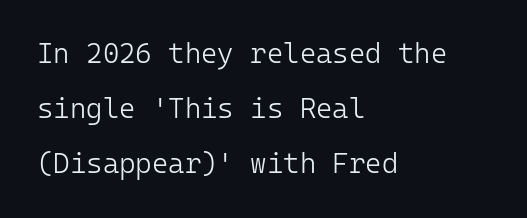
{"serif": "no", "italic": "no", "bold": "no", "weight": "light", "width": "normal", "stroke_contrast": "low", "x_height": "medium", "monospaced": "yes", "underline": "no", "align": "left", "line_spacing": "loose", "line_spacing_ratio": 1.97, "letter_spacing": "normal", "letter_spacing_em": 0.0, "glyph_px": 28}
